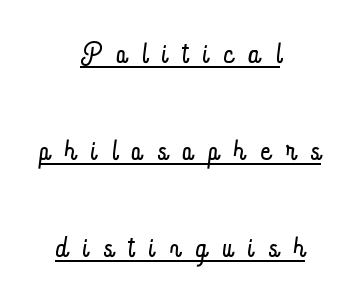
The image shows 41 px light, condensed type; set centered, loose line spacing (2.36x), unusually wide letter spacing (+0.39 em), underlined; low stroke contrast and a small x-height.
